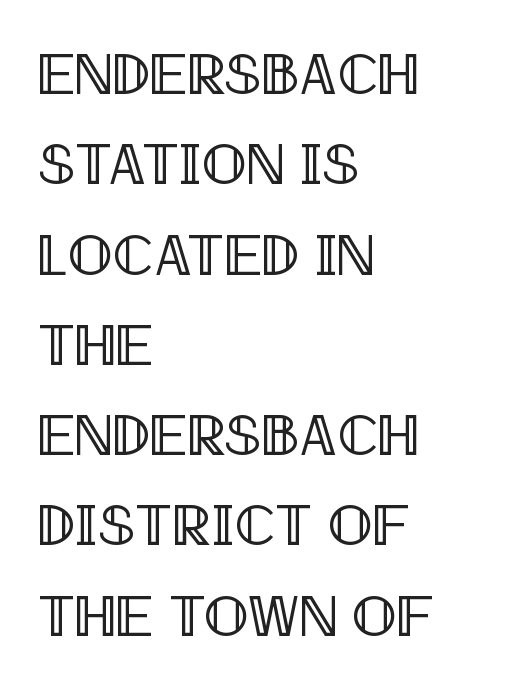
Students, observe: this is what conventionally led text looks like. Casual observation: everything's shoved over to the left. Students, note that the glyphs here touch the page at normal intervals. Posture: upright roman.
